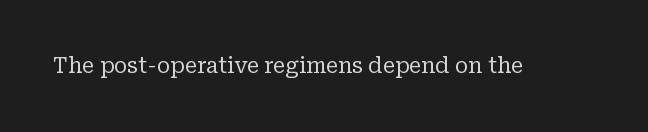
The passage shown is not underscored anywhere. The font's upright variant was chosen for this text. Stems here are at most as thick as an everyday book face. Observe the ordinary spacing: letters are neighbours, not strangers.
